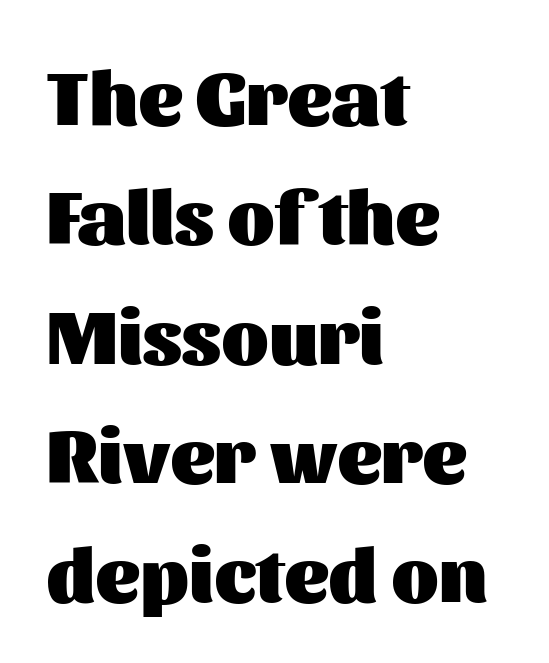
Line spacing here is normal. Varying glyph widths throughout — classic text-font behaviour. A dark, heavy texture on the line: the type is bold. Reading down the block, your eye returns to a fixed left position each line. Honestly, there is no underline to notice here at all. Tracking value appears to be zero — textbook default spacing.
